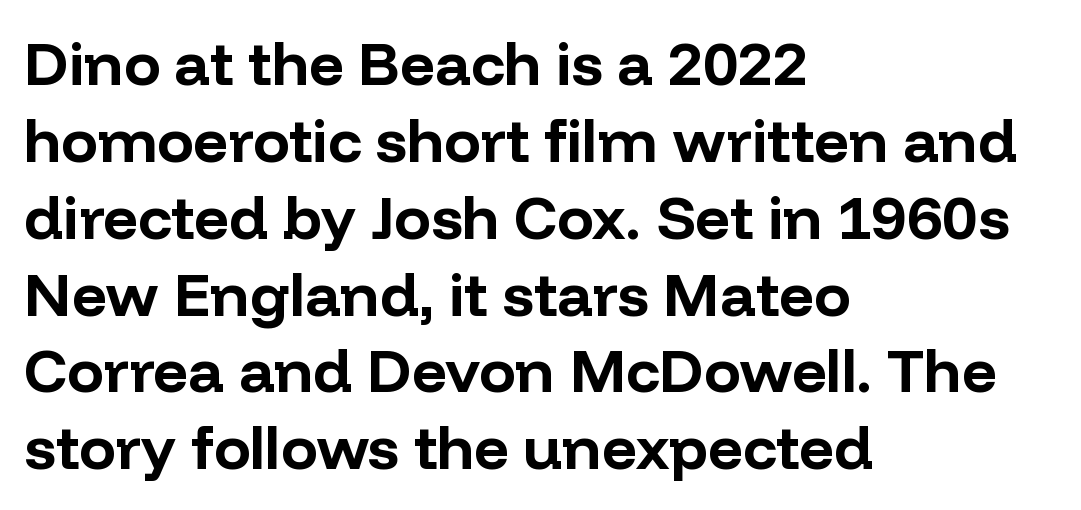
{"serif": "no", "italic": "no", "bold": "yes", "weight": "bold", "width": "normal", "stroke_contrast": "low", "x_height": "medium", "monospaced": "no", "underline": "no", "align": "left", "line_spacing": "normal", "line_spacing_ratio": 1.26, "letter_spacing": "normal", "letter_spacing_em": 0.0, "glyph_px": 61}
